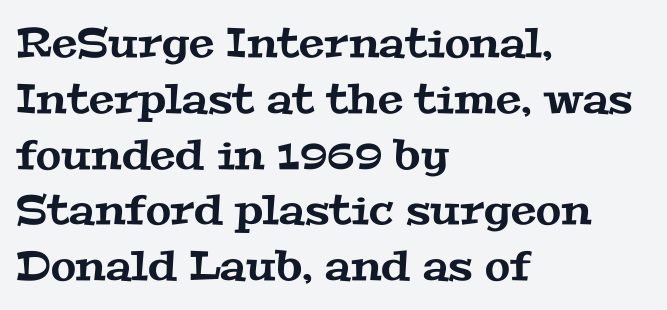
The image shows 41 px wide serif type; set left-aligned, normal line spacing (1.36x), normal letter spacing, not underlined; medium stroke contrast and a medium x-height.
